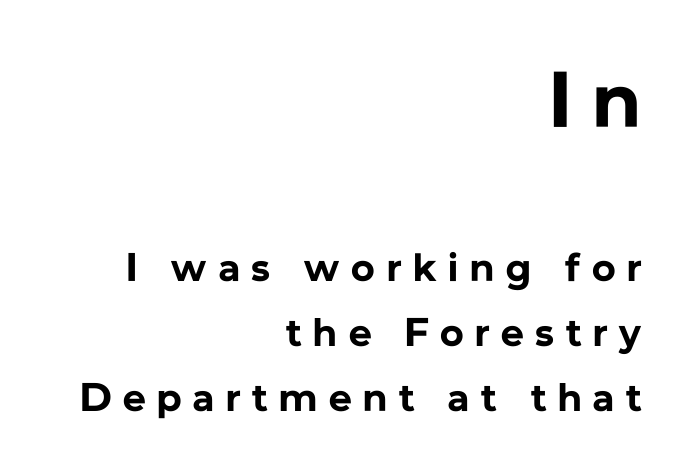
Q: Is the text bold? A: Yes.
Q: Is the text italic (slanted)? A: No, it is upright.
Q: Is the typeface a serif or a sans-serif typeface? A: Sans-serif.
Q: Is the text underlined? A: No.
Q: How is the paragraph aligned? A: Right-aligned.
Q: Is the spacing between letters normal or unusually wide? A: Unusually wide.
Q: Is the spacing between lines tight, normal or loose? A: Normal.
Q: Which block of text is set in a larger size, the first (top) or the second (bottom)? A: The first (top) one.
Q: Width (condensed, normal, or wide)? A: Normal.
Q: Stroke contrast? A: Low.
Q: x-height? A: Medium.
Q: Monospaced? A: No.
